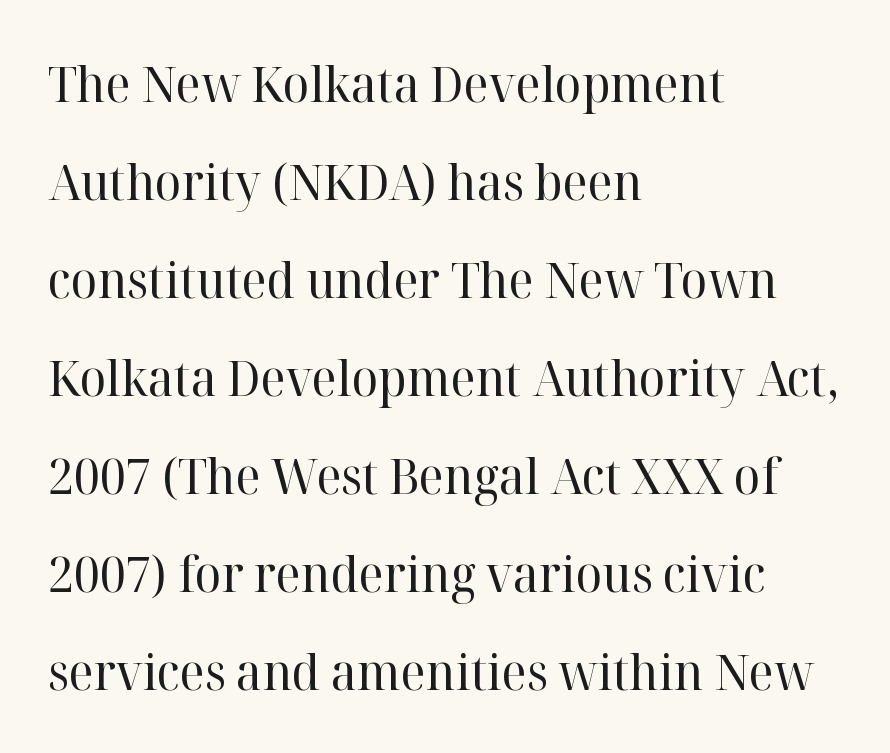
{"serif": "yes", "italic": "no", "bold": "no", "weight": "regular", "width": "normal", "stroke_contrast": "high", "x_height": "medium", "monospaced": "no", "underline": "no", "align": "left", "line_spacing": "loose", "line_spacing_ratio": 1.96, "letter_spacing": "normal", "letter_spacing_em": 0.0, "glyph_px": 50}
